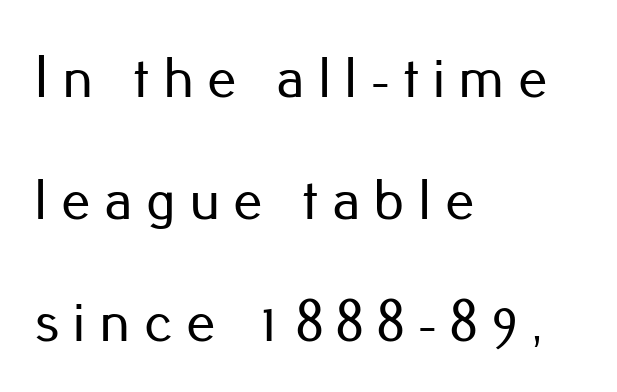
{"serif": "no", "italic": "no", "width": "normal", "stroke_contrast": "low", "x_height": "small", "monospaced": "no", "underline": "no", "align": "left", "line_spacing": "loose", "line_spacing_ratio": 2.07, "letter_spacing": "wide", "letter_spacing_em": 0.23, "glyph_px": 59}
